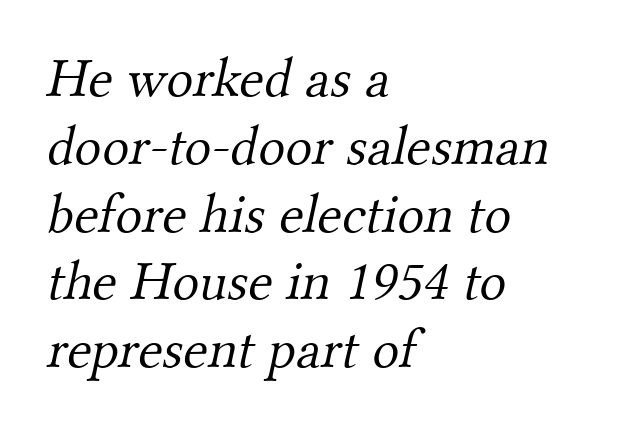
Q: Is the text bold? A: No.
Q: Is the typeface a serif or a sans-serif typeface? A: Serif.
Q: Is the text underlined? A: No.
Q: How is the paragraph aligned? A: Left-aligned.
Q: Is the spacing between letters normal or unusually wide? A: Normal.
Q: Width (condensed, normal, or wide)? A: Normal.
Q: Stroke contrast? A: Medium.
Q: x-height? A: Small.
Q: Monospaced? A: No.
